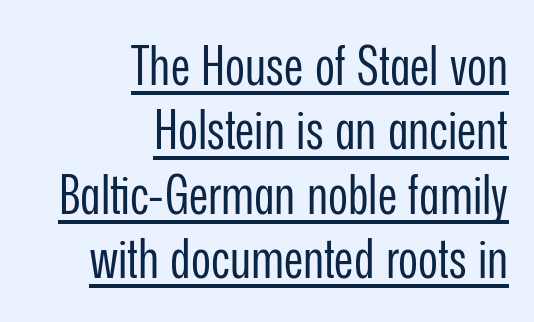
{"serif": "no", "italic": "no", "bold": "no", "weight": "regular", "width": "condensed", "stroke_contrast": "low", "x_height": "medium", "monospaced": "no", "underline": "yes", "align": "right", "line_spacing_ratio": 1.19, "letter_spacing": "normal", "letter_spacing_em": 0.0, "glyph_px": 54}
